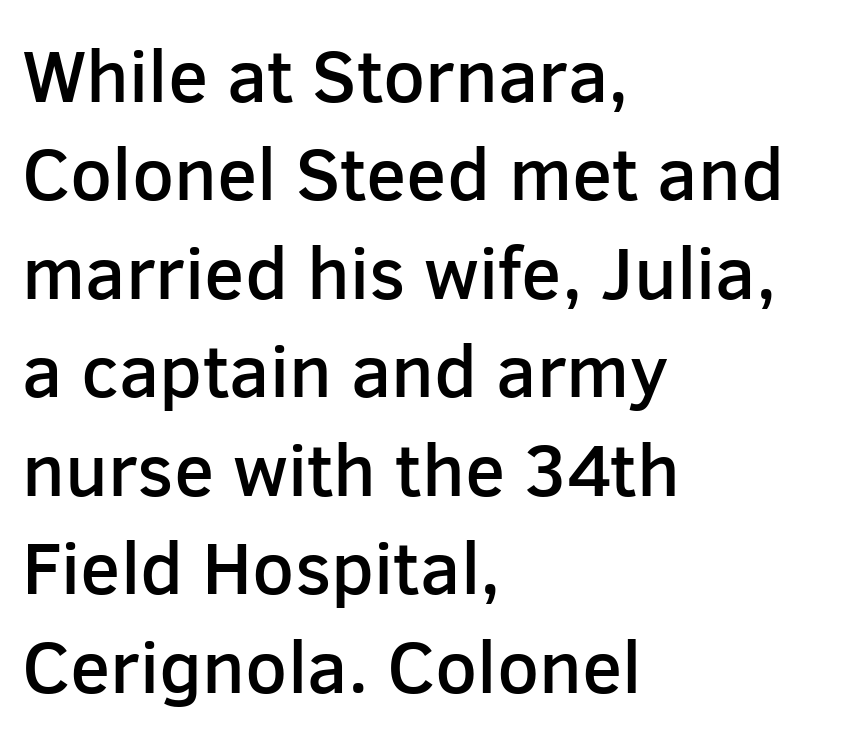
Q: Is the text bold? A: Semi-bold.
Q: Is the text italic (slanted)? A: No, it is upright.
Q: Is the typeface a serif or a sans-serif typeface? A: Sans-serif.
Q: Is the text underlined? A: No.
Q: How is the paragraph aligned? A: Left-aligned.
Q: Is the spacing between letters normal or unusually wide? A: Normal.
Q: Is the spacing between lines tight, normal or loose? A: Normal.
Q: Width (condensed, normal, or wide)? A: Normal.
Q: Stroke contrast? A: Low.
Q: x-height? A: Medium.
Q: Monospaced? A: No.
